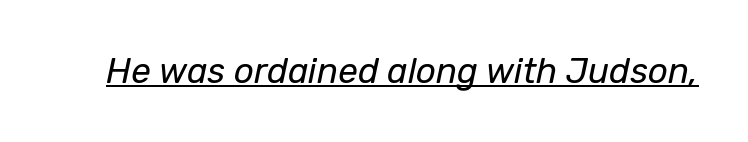
On a weight scale, this lands at 450 or below. Between one letter and the next there's only the usual sliver of space. The rendered words wear a rule along their underside. The letters are slanted; this is an italic face. The letters advance in unequal steps, a hallmark of proportional type.
